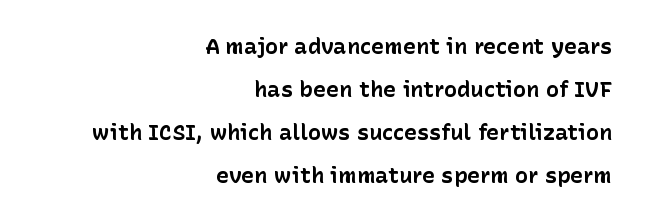
The image shows 22 px bold type, upright; set right-aligned, loose line spacing (1.96x), normal letter spacing, not underlined.
